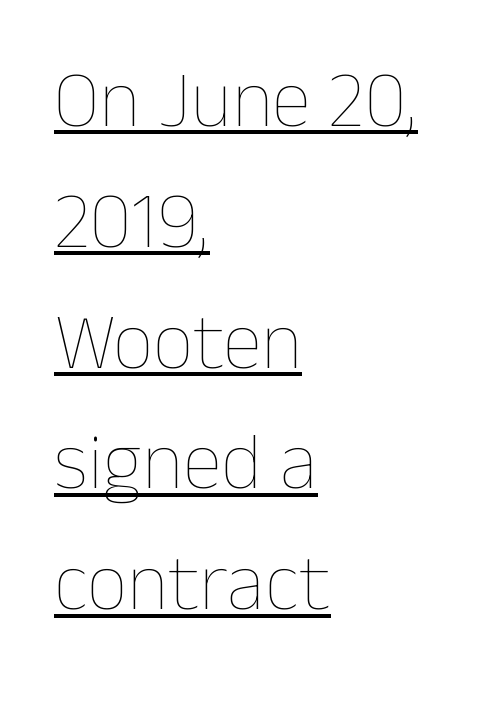
The image shows 80 px thin type, upright; set left-aligned, normal line spacing (1.51x), normal letter spacing, underlined; low stroke contrast and a medium x-height.
